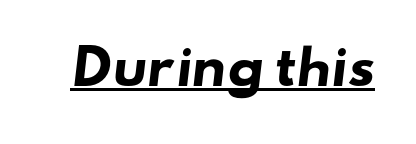
Q: Is the text bold? A: Yes.
Q: Is the typeface a serif or a sans-serif typeface? A: Sans-serif.
Q: Is the text underlined? A: Yes.
Q: Is the spacing between letters normal or unusually wide? A: Normal.
Q: Width (condensed, normal, or wide)? A: Wide.
Q: Stroke contrast? A: Low.
Q: x-height? A: Small.
Q: Monospaced? A: No.
